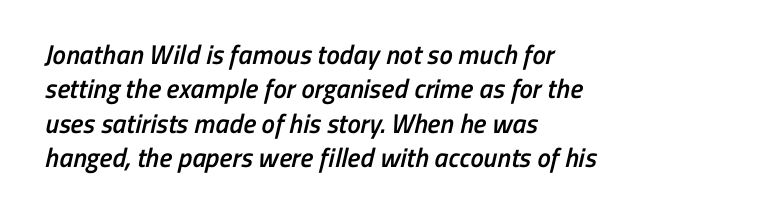
The letterforms sit shoulder to shoulder at normal distance. Caption: semibold face, moderately heavy strokes. The strip under each line holds only bare page. The compositor pushed each line to the left boundary. Reading down the column, the eye jumps a familiar distance to each next line.
